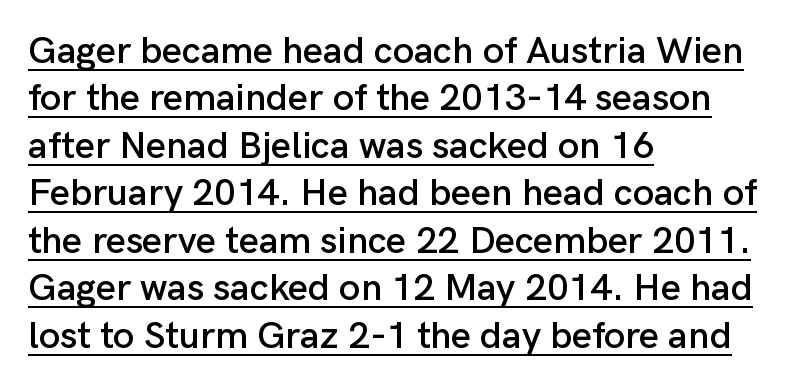
Q: Is the text italic (slanted)? A: No, it is upright.
Q: Is the typeface a serif or a sans-serif typeface? A: Sans-serif.
Q: Is the text underlined? A: Yes.
Q: How is the paragraph aligned? A: Left-aligned.
Q: Is the spacing between letters normal or unusually wide? A: Normal.
Q: Is the spacing between lines tight, normal or loose? A: Normal.
Q: Width (condensed, normal, or wide)? A: Normal.
Q: Stroke contrast? A: Low.
Q: x-height? A: Medium.
Q: Monospaced? A: No.
